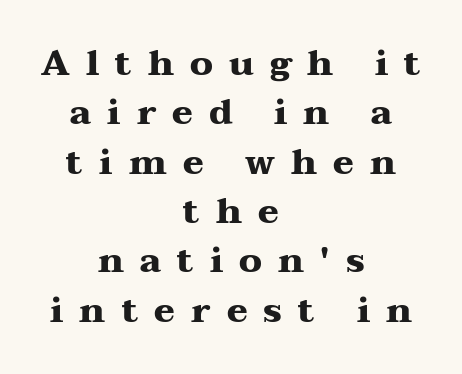
{"serif": "yes", "italic": "no", "bold": "yes", "weight": "heavy", "width": "wide", "stroke_contrast": "medium", "x_height": "medium", "monospaced": "no", "underline": "no", "align": "center", "line_spacing": "normal", "line_spacing_ratio": 1.41, "letter_spacing": "wide", "letter_spacing_em": 0.46, "glyph_px": 35}
